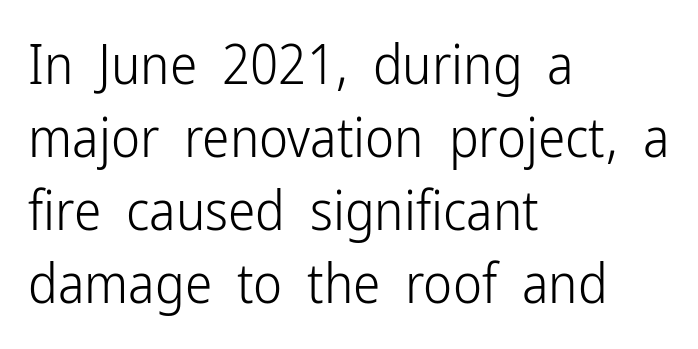
Q: Is the text bold? A: No.
Q: Is the text italic (slanted)? A: No, it is upright.
Q: Is the typeface a serif or a sans-serif typeface? A: Sans-serif.
Q: Is the text underlined? A: No.
Q: How is the paragraph aligned? A: Left-aligned.
Q: Is the spacing between letters normal or unusually wide? A: Normal.
Q: Is the spacing between lines tight, normal or loose? A: Normal.
Q: Width (condensed, normal, or wide)? A: Condensed.
Q: Stroke contrast? A: Low.
Q: x-height? A: Medium.
Q: Monospaced? A: No.
